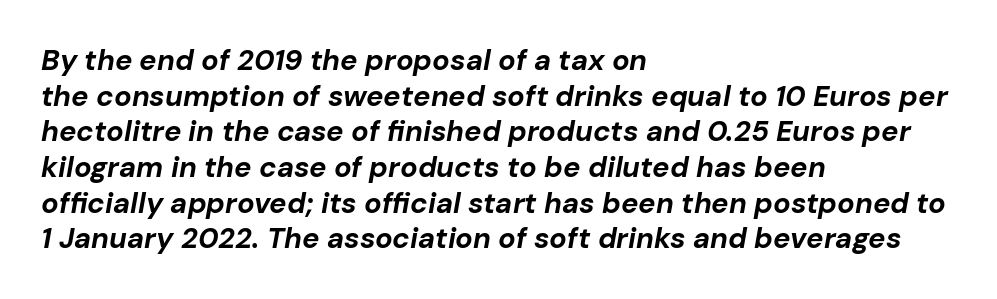
The specimen omits any rule beneath the text block's lines. Layout note: lines flush left. Character widths vary here, with narrow letters taking less room than wide ones. The rendering uses a bold face; every stroke is thick and dark.
